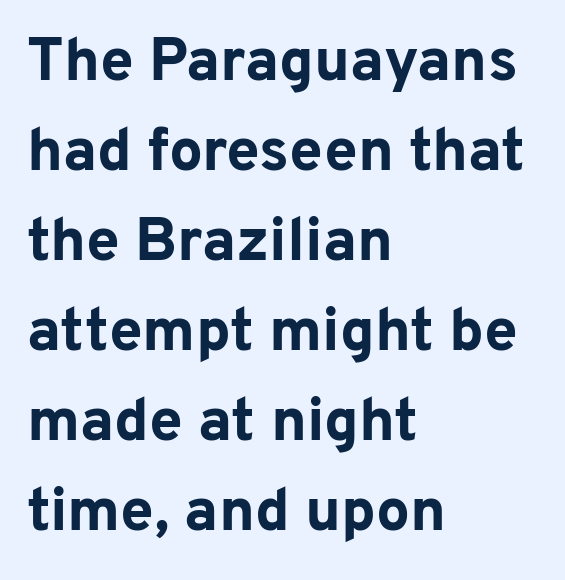
Q: Is the text bold? A: Yes.
Q: Is the text italic (slanted)? A: No, it is upright.
Q: Is the typeface a serif or a sans-serif typeface? A: Sans-serif.
Q: Is the text underlined? A: No.
Q: How is the paragraph aligned? A: Left-aligned.
Q: Is the spacing between letters normal or unusually wide? A: Normal.
Q: Is the spacing between lines tight, normal or loose? A: Normal.
Q: Width (condensed, normal, or wide)? A: Normal.
Q: Stroke contrast? A: Low.
Q: x-height? A: Medium.
Q: Monospaced? A: No.
